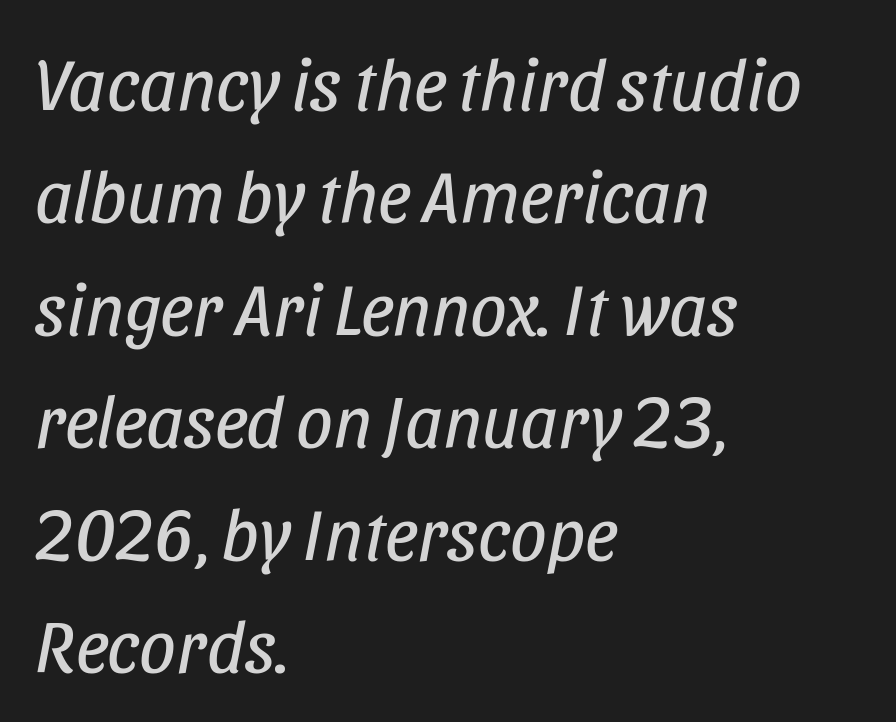
The image shows 73 px regular-weight, condensed type, italic (leaning right); set left-aligned, normal line spacing (1.54x), normal letter spacing, not underlined; low stroke contrast and a large x-height.
